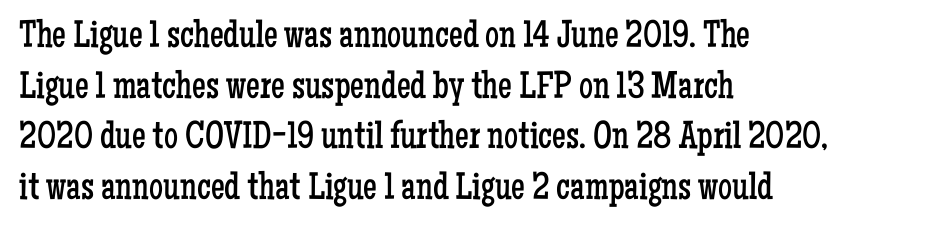
Q: Is the text bold? A: No.
Q: Is the text italic (slanted)? A: No, it is upright.
Q: Is the typeface a serif or a sans-serif typeface? A: Serif.
Q: Is the text underlined? A: No.
Q: How is the paragraph aligned? A: Left-aligned.
Q: Is the spacing between letters normal or unusually wide? A: Normal.
Q: Is the spacing between lines tight, normal or loose? A: Normal.
Q: Width (condensed, normal, or wide)? A: Condensed.
Q: Stroke contrast? A: Low.
Q: x-height? A: Medium.
Q: Monospaced? A: No.
